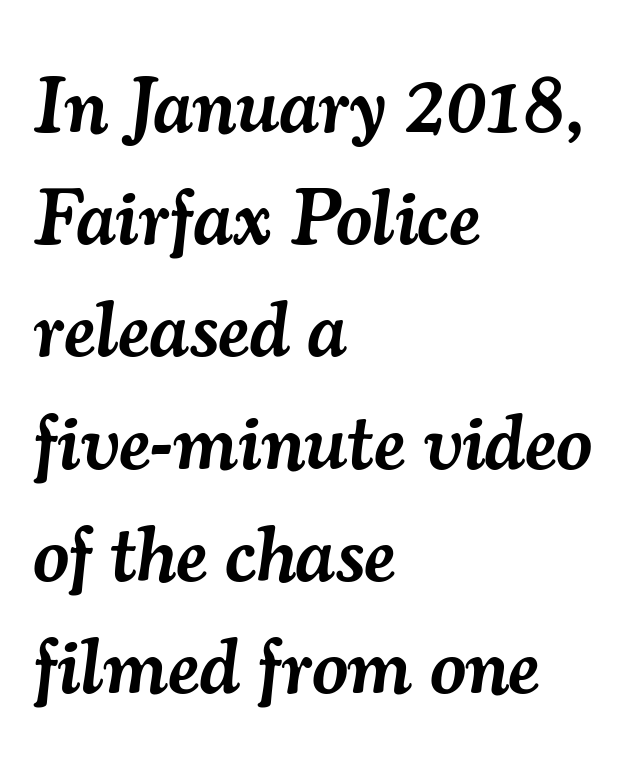
No word sits above an underline. Every character sits at an angle, as italics do. Firm but not heavy-handed strokes: this text is semibold. The typesetter chose a ragged-right arrangement here. Here the glyphs are tracked normally, forming tight word shapes. Typographically, this falls in the serif category.
